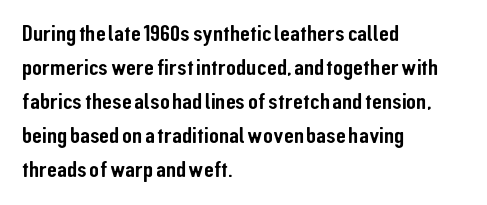
The image shows 23 px text type, upright; set left-aligned, normal line spacing (1.48x), normal letter spacing, not underlined.
